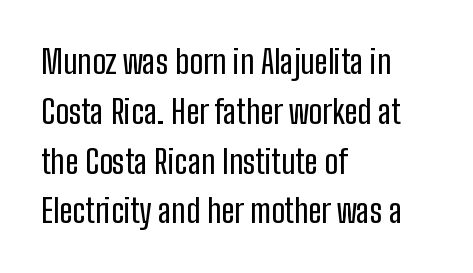
The image shows 33 px condensed sans-serif type, upright; set left-aligned, normal line spacing (1.51x), normal letter spacing, not underlined; low stroke contrast and a medium x-height.
